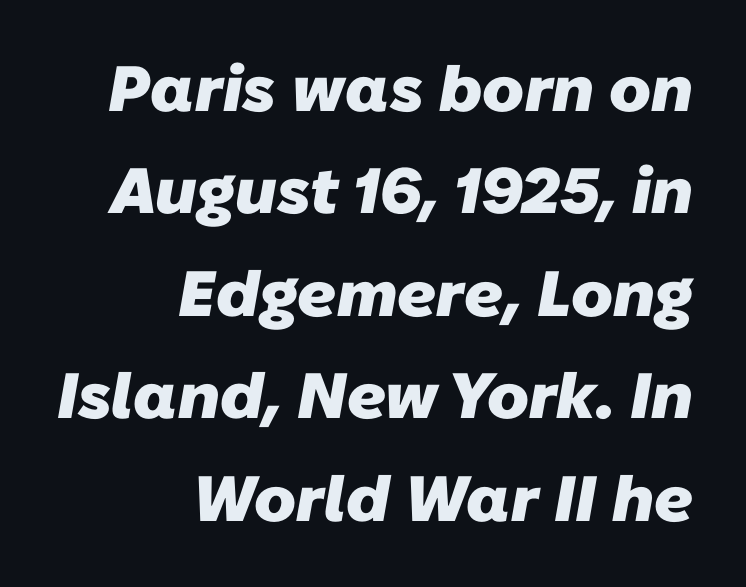
Q: Is the text bold? A: Yes.
Q: Is the typeface a serif or a sans-serif typeface? A: Sans-serif.
Q: Is the text underlined? A: No.
Q: How is the paragraph aligned? A: Right-aligned.
Q: Is the spacing between letters normal or unusually wide? A: Normal.
Q: Is the spacing between lines tight, normal or loose? A: Normal.
Q: Width (condensed, normal, or wide)? A: Normal.
Q: Stroke contrast? A: Low.
Q: x-height? A: Medium.
Q: Monospaced? A: No.
